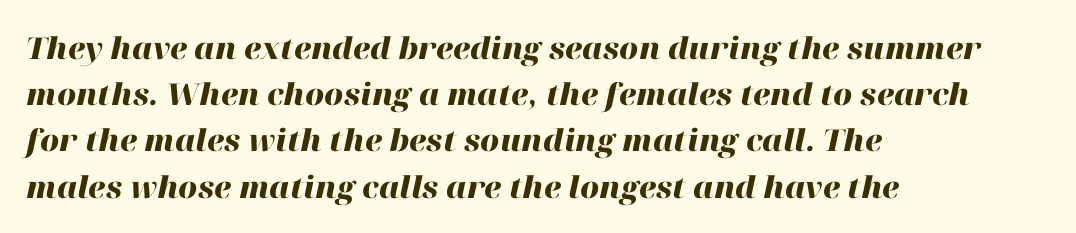
Q: Is the text bold? A: Yes.
Q: Is the text italic (slanted)? A: Yes, it leans right by about 12 degrees.
Q: Is the text underlined? A: No.
Q: How is the paragraph aligned? A: Left-aligned.
Q: Is the spacing between letters normal or unusually wide? A: Normal.
Q: Is the spacing between lines tight, normal or loose? A: Normal.
Q: Width (condensed, normal, or wide)? A: Normal.
Q: Stroke contrast? A: High.
Q: x-height? A: Medium.
Q: Monospaced? A: No.
